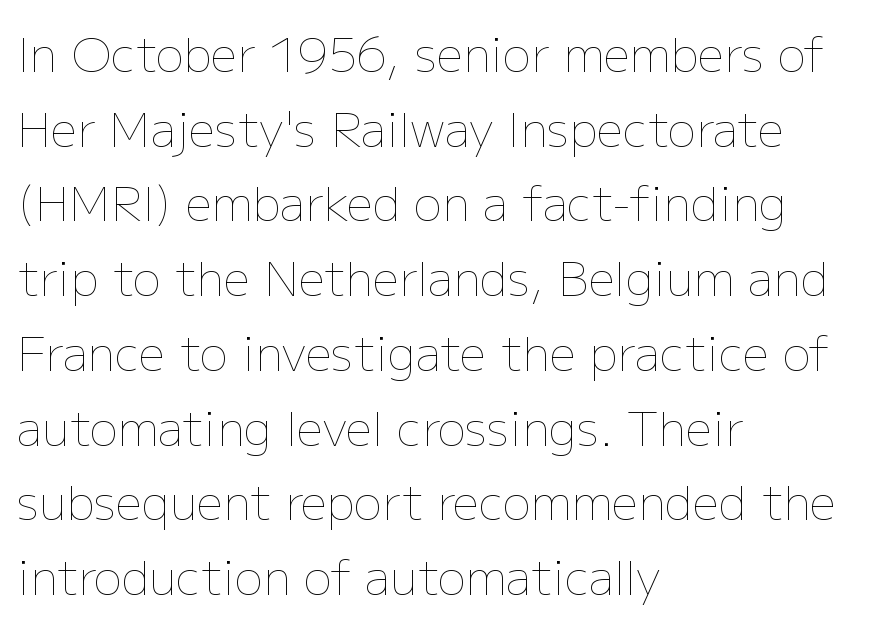
Q: Is the text bold? A: No.
Q: Is the text italic (slanted)? A: No, it is upright.
Q: Is the text underlined? A: No.
Q: How is the paragraph aligned? A: Left-aligned.
Q: Is the spacing between letters normal or unusually wide? A: Normal.
Q: Is the spacing between lines tight, normal or loose? A: Normal.
Q: Width (condensed, normal, or wide)? A: Normal.
Q: Stroke contrast? A: Low.
Q: x-height? A: Medium.
Q: Monospaced? A: No.
